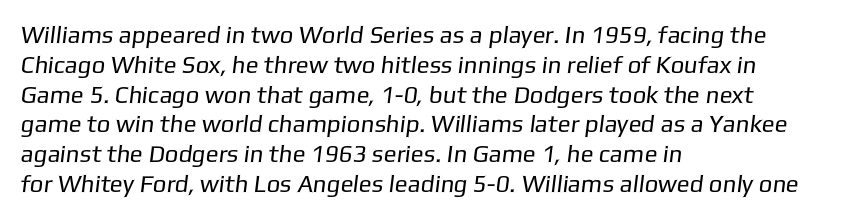
The image shows 24 px text type; set left-aligned, line spacing 1.24x, normal letter spacing, not underlined.
